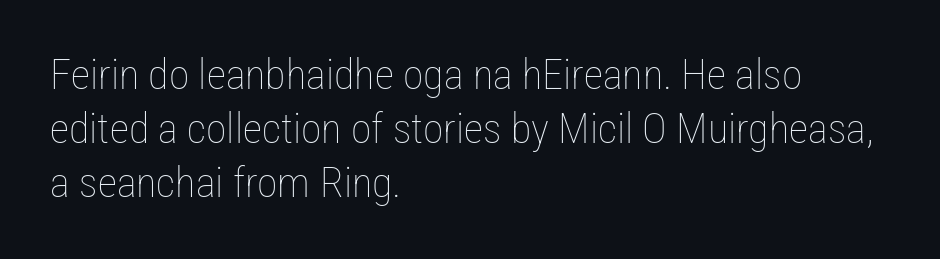
The font is comparable to plain body text, perhaps lighter. Descenders hang freely into open space. Each letter keeps its own natural width here, so spacing adapts to shape. The space between consecutive lines is moderate. Is the letter spacing exaggerated? No — it looks like the ordinary default. Line beginnings align vertically; line endings do not.
